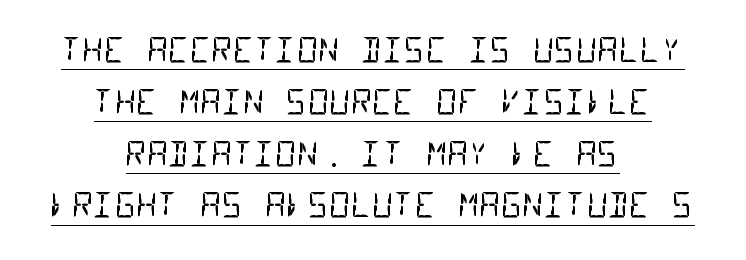
The image shows 33 px regular-weight, condensed sans-serif type, monospaced; set centered, normal line spacing (1.57x), normal letter spacing, underlined; low stroke contrast and a large x-height.
